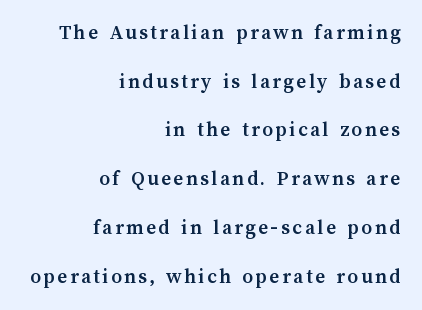
Q: Is the text bold? A: Yes.
Q: Is the text italic (slanted)? A: No, it is upright.
Q: Is the text underlined? A: No.
Q: How is the paragraph aligned? A: Right-aligned.
Q: Is the spacing between lines tight, normal or loose? A: Loose.
